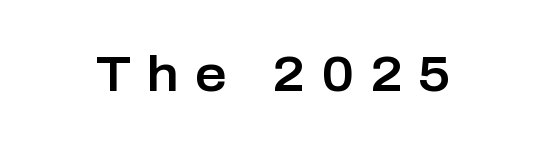
The image shows 49 px sans-serif type, upright; set unusually wide letter spacing (+0.33 em), not underlined; low stroke contrast and a medium x-height.
